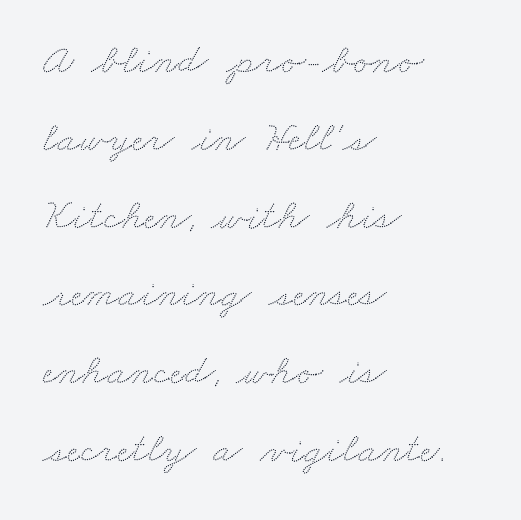
Q: Is the text underlined? A: No.
Q: How is the paragraph aligned? A: Left-aligned.
Q: Is the spacing between letters normal or unusually wide? A: Normal.
Q: Width (condensed, normal, or wide)? A: Wide.
Q: Stroke contrast? A: Low.
Q: x-height? A: Small.
Q: Monospaced? A: No.
